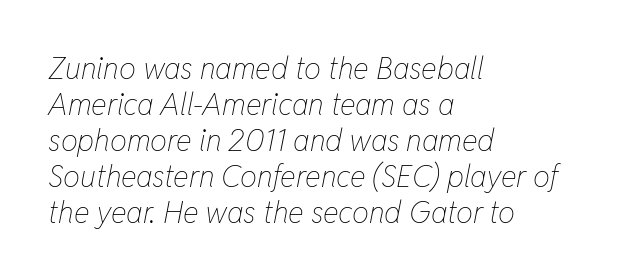
This is oblique type, the kind used for emphasis or titles. Character widths vary here, with narrow letters taking less room than wide ones. The typeface has the unassuming heft of standard copy or less. The strip under each line holds only bare page. The type is set solid horizontally, with unmodified tracking. Line beginnings align vertically; line endings do not.
